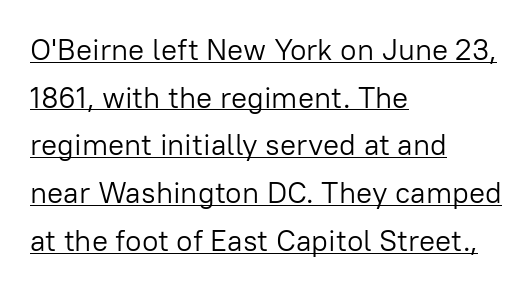
Q: Is the text bold? A: No.
Q: Is the text italic (slanted)? A: No, it is upright.
Q: Is the typeface a serif or a sans-serif typeface? A: Sans-serif.
Q: Is the text underlined? A: Yes.
Q: How is the paragraph aligned? A: Left-aligned.
Q: Is the spacing between letters normal or unusually wide? A: Normal.
Q: Is the spacing between lines tight, normal or loose? A: Normal.
Q: Width (condensed, normal, or wide)? A: Normal.
Q: Stroke contrast? A: Low.
Q: x-height? A: Medium.
Q: Monospaced? A: No.
